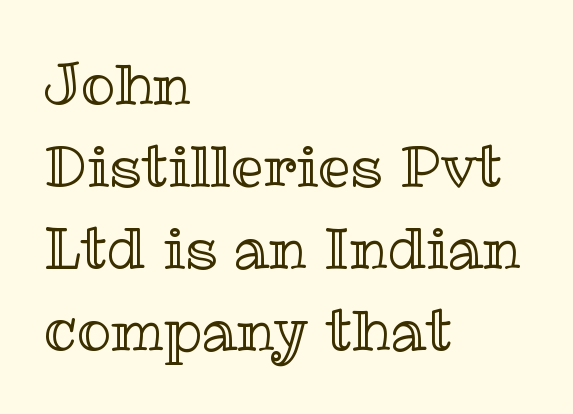
The gaps between neighbouring characters are ordinary and unremarkable. The designer left line spacing at the default. Posture: vertical. Here the designer chose a conventional face with non-uniform glyph widths. This rendering uses left alignment, leaving the right contour irregular. Letters rest on an invisible, unmarked baseline.
